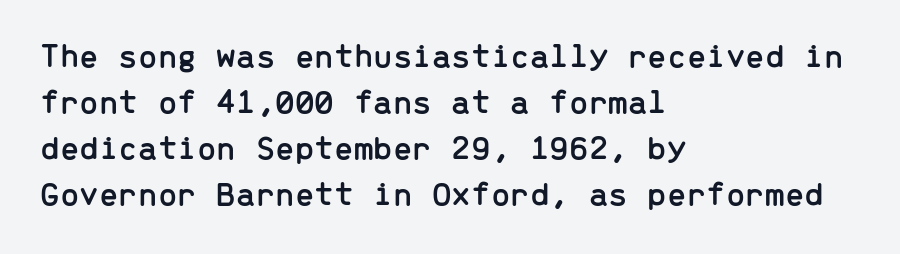
The image shows 35 px sans-serif type, upright, monospaced; set left-aligned, normal line spacing (1.31x), normal letter spacing, not underlined; low stroke contrast and a medium x-height.
